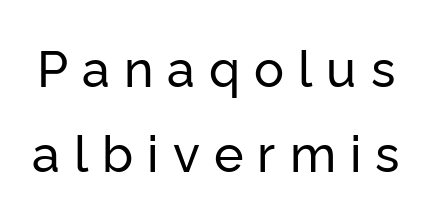
{"serif": "no", "italic": "no", "width": "normal", "stroke_contrast": "low", "x_height": "medium", "monospaced": "no", "underline": "no", "line_spacing": "normal", "line_spacing_ratio": 1.7, "letter_spacing": "wide", "letter_spacing_em": 0.28, "glyph_px": 50}
